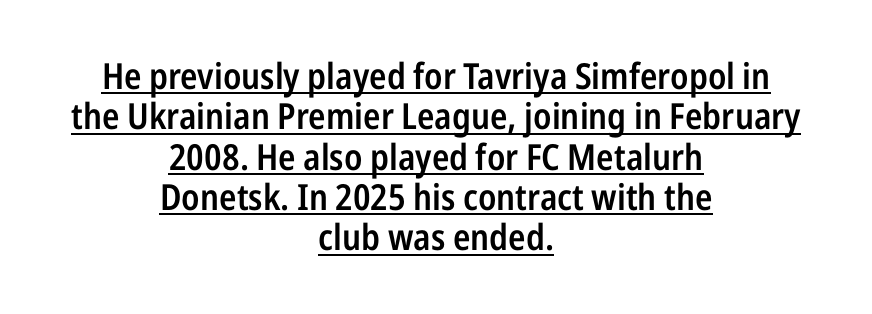
The image shows 36 px semibold, condensed sans-serif type, upright; set centered, tight line spacing (1.12x), normal letter spacing, underlined; low stroke contrast and a medium x-height.
